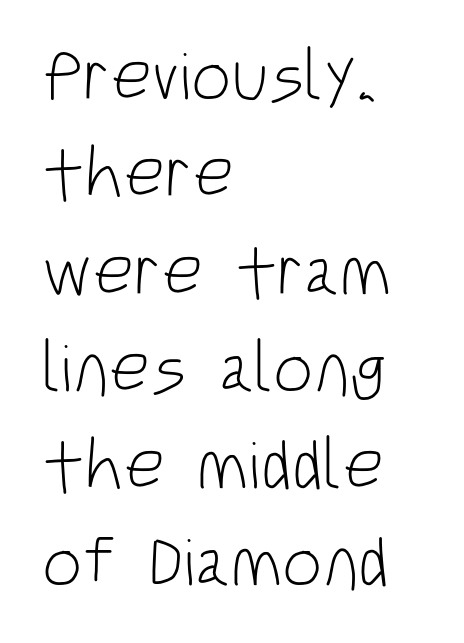
Q: Is the text bold? A: No.
Q: Is the text italic (slanted)? A: No, it is upright.
Q: Is the typeface a serif or a sans-serif typeface? A: Sans-serif.
Q: Is the text underlined? A: No.
Q: How is the paragraph aligned? A: Left-aligned.
Q: Is the spacing between letters normal or unusually wide? A: Normal.
Q: Is the spacing between lines tight, normal or loose? A: Normal.
Q: Width (condensed, normal, or wide)? A: Condensed.
Q: Stroke contrast? A: Low.
Q: x-height? A: Large.
Q: Monospaced? A: No.
